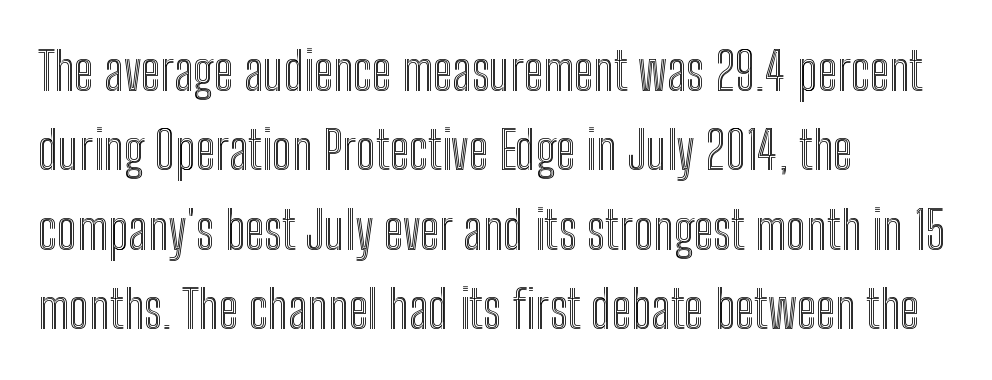
Q: Is the text italic (slanted)? A: No, it is upright.
Q: Is the text underlined? A: No.
Q: How is the paragraph aligned? A: Left-aligned.
Q: Is the spacing between letters normal or unusually wide? A: Normal.
Q: Is the spacing between lines tight, normal or loose? A: Normal.
Q: Width (condensed, normal, or wide)? A: Condensed.
Q: x-height? A: Medium.
Q: Monospaced? A: No.
